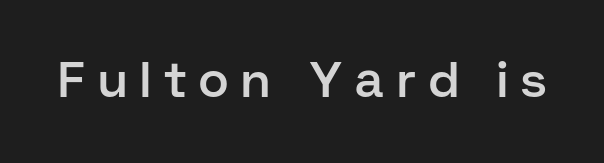
In terms of posture, this sample is upright. The foot of each line stays bare and open. Firm but not heavy-handed strokes: this text is semibold. Note: no serifs on the glyphs. Is this a fixed-width face? No — the glyphs have proportional, varying widths. Characters follow at a spacing far wider than the type designer built in.
